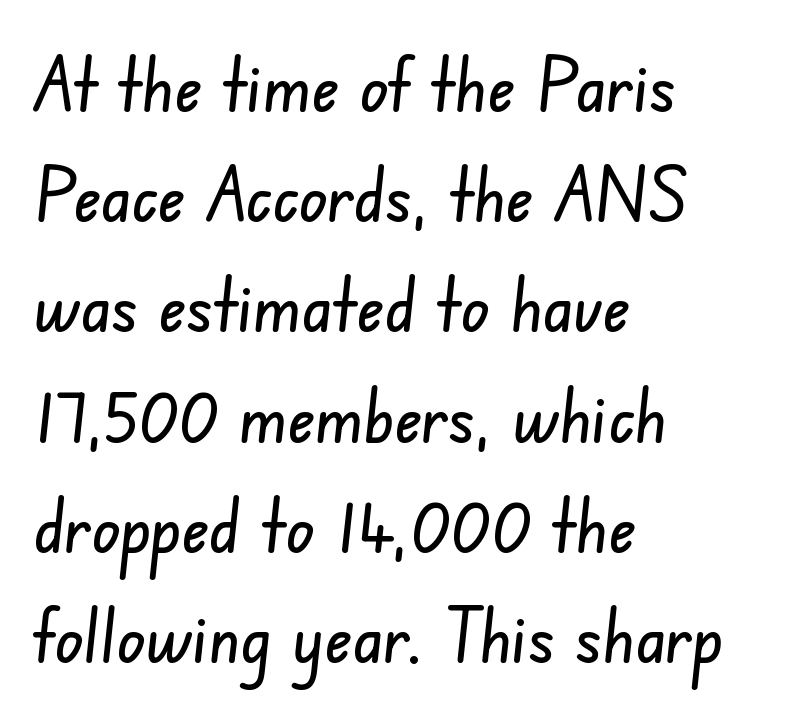
Nothing sits at the stroke ends, so this counts as sans-serif. Vertical spacing — default. Every row of glyphs begins at an identical x-position on the left. The glyphs are unaccompanied by any horizontal stroke below them. This sample uses plain, unmodified letter spacing. Character widths vary here, with narrow letters taking less room than wide ones.
